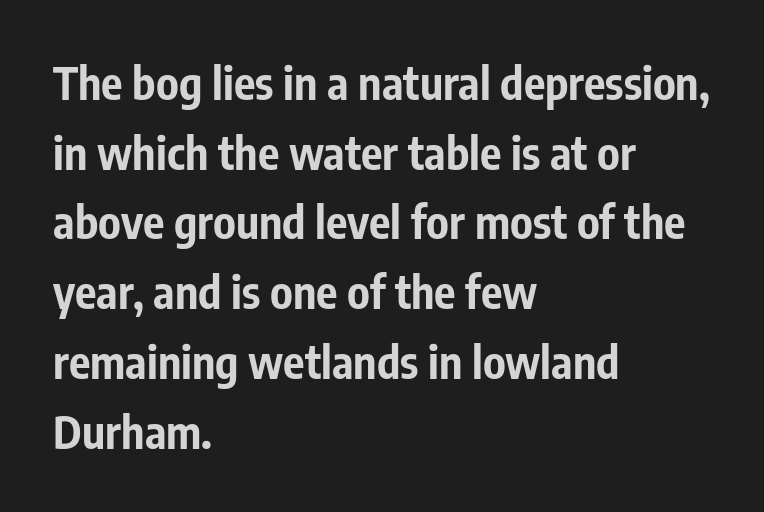
Posture: upright roman. Type without underlining. How heavy is the stroke? Heavy — this is a bold. Nothing unusual about the tracking: characters are spaced as the font intends. Which margin do the lines hug? The left one — the right edge is uneven.
